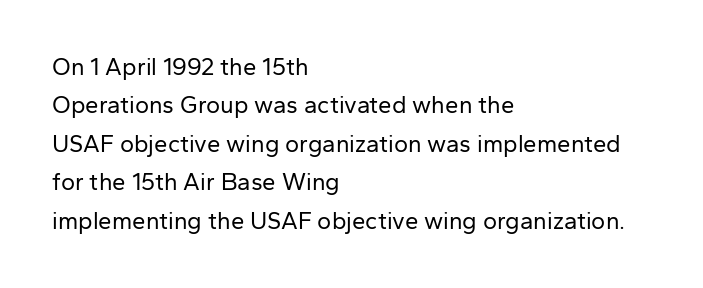
Plain, unruled lines of type. No heavy texture on the line: the type isn't bold. Look at the tracking — it's just the regular setting, nothing added. The axis of the letterforms is exactly vertical. The rows are spaced the way most documents space them.
